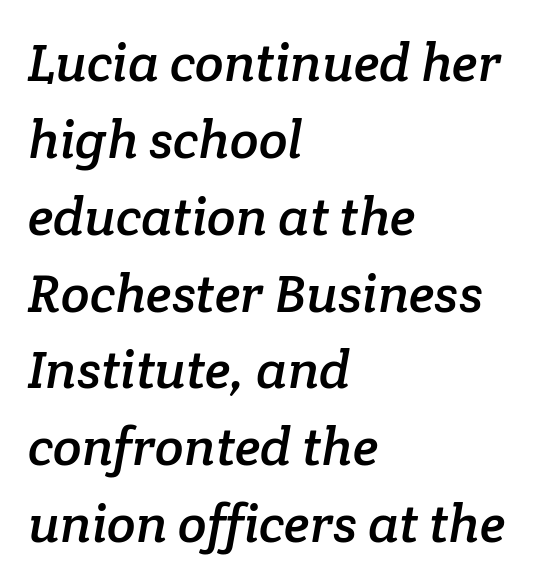
{"serif": "yes", "width": "normal", "stroke_contrast": "low", "x_height": "medium", "monospaced": "no", "underline": "no", "align": "left", "line_spacing": "normal", "line_spacing_ratio": 1.45, "letter_spacing": "normal", "letter_spacing_em": 0.0, "glyph_px": 53}
